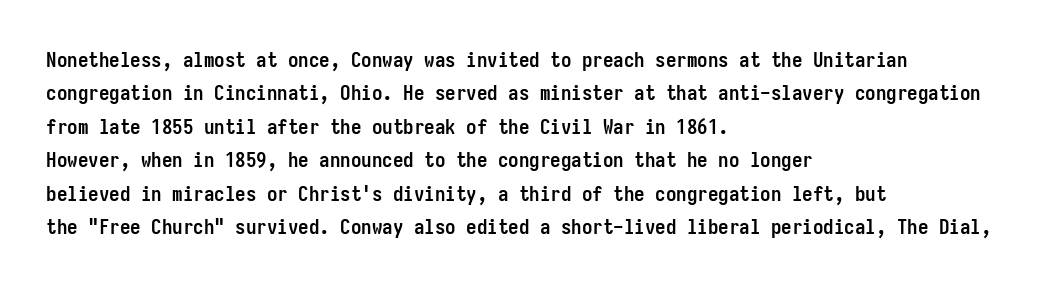
The image shows 21 px bold type, upright; set left-aligned, normal line spacing (1.59x), normal letter spacing, not underlined.
